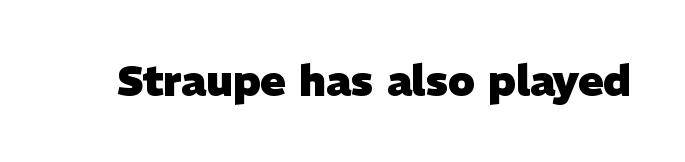
{"serif": "no", "bold": "yes", "weight": "heavy", "width": "normal", "stroke_contrast": "low", "x_height": "medium", "monospaced": "no", "underline": "no", "letter_spacing": "normal", "letter_spacing_em": 0.0, "glyph_px": 42}
